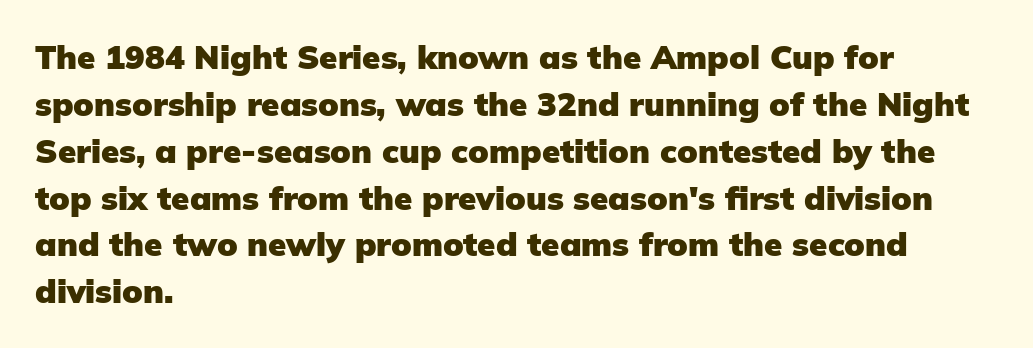
{"serif": "no", "italic": "no", "bold": "yes", "weight": "heavy", "width": "normal", "stroke_contrast": "low", "x_height": "medium", "monospaced": "no", "underline": "no", "align": "left", "line_spacing": "normal", "line_spacing_ratio": 1.42, "letter_spacing": "normal", "letter_spacing_em": 0.0, "glyph_px": 33}
